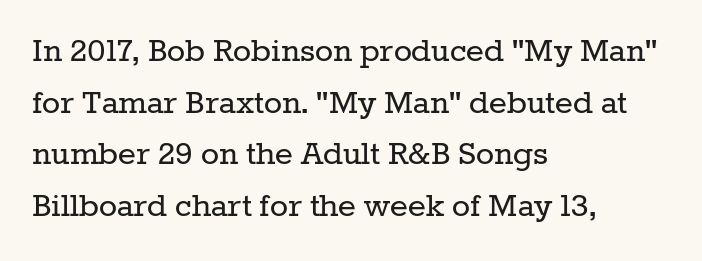
Q: Is the text bold? A: No.
Q: Is the text italic (slanted)? A: No, it is upright.
Q: Is the typeface a serif or a sans-serif typeface? A: Serif.
Q: Is the text underlined? A: No.
Q: How is the paragraph aligned? A: Left-aligned.
Q: Is the spacing between letters normal or unusually wide? A: Normal.
Q: Is the spacing between lines tight, normal or loose? A: Normal.
Q: Width (condensed, normal, or wide)? A: Normal.
Q: Stroke contrast? A: Low.
Q: x-height? A: Medium.
Q: Monospaced? A: No.
